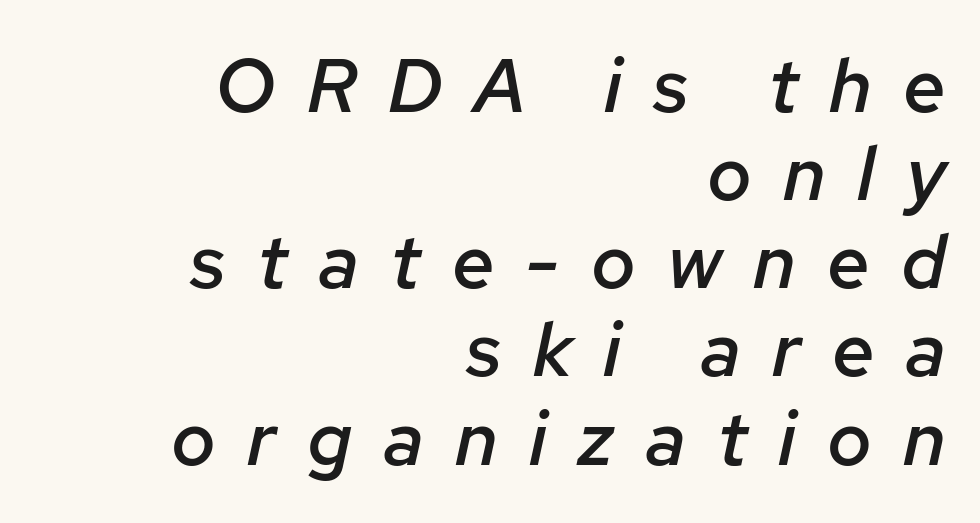
{"italic": "yes", "lean": "right", "slant_degrees": 12, "bold": "semi", "weight": "semibold", "width": "normal", "stroke_contrast": "low", "x_height": "medium", "monospaced": "no", "underline": "no", "align": "right", "line_spacing_ratio": 1.16, "letter_spacing": "wide", "letter_spacing_em": 0.41, "glyph_px": 76}
